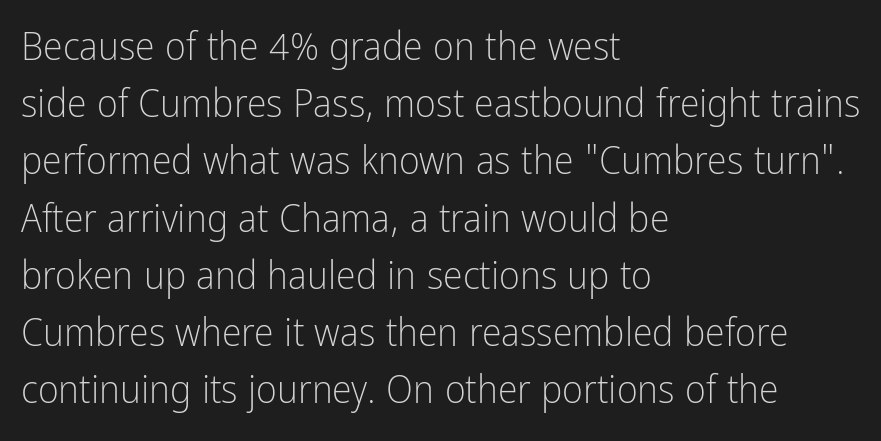
Q: Is the text bold? A: No.
Q: Is the text italic (slanted)? A: No, it is upright.
Q: Is the typeface a serif or a sans-serif typeface? A: Sans-serif.
Q: Is the text underlined? A: No.
Q: How is the paragraph aligned? A: Left-aligned.
Q: Is the spacing between letters normal or unusually wide? A: Normal.
Q: Is the spacing between lines tight, normal or loose? A: Normal.
Q: Width (condensed, normal, or wide)? A: Condensed.
Q: Stroke contrast? A: Low.
Q: x-height? A: Medium.
Q: Monospaced? A: No.
